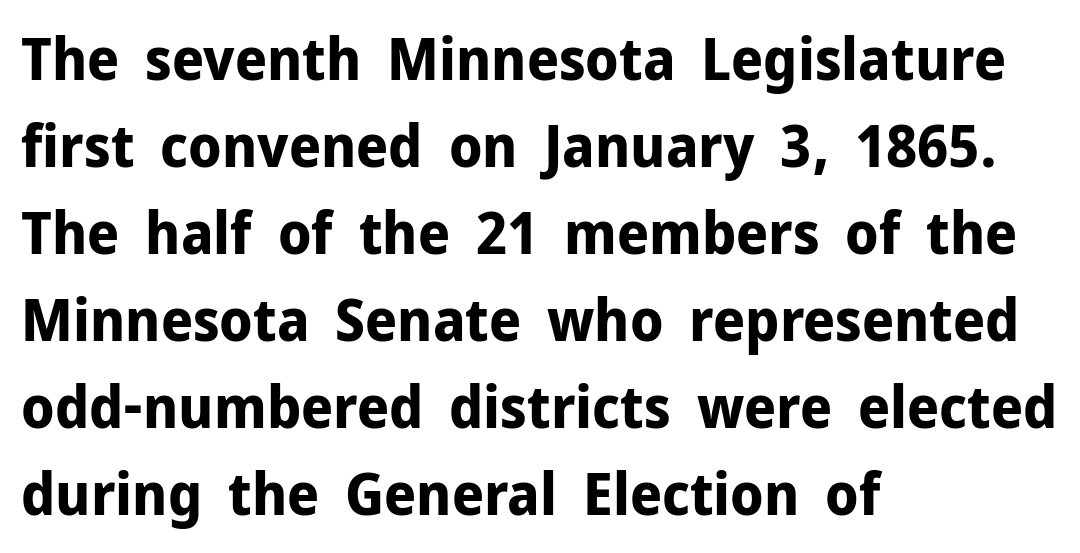
The image shows 58 px bold sans-serif type, upright; set left-aligned, normal line spacing (1.5x), normal letter spacing, not underlined; low stroke contrast and a medium x-height.
